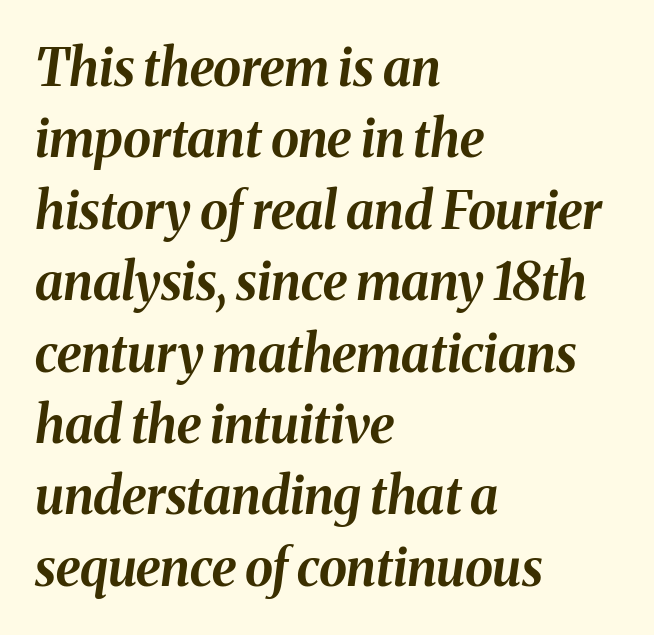
{"italic": "yes", "lean": "right", "slant_degrees": 8, "bold": "yes", "weight": "bold", "width": "normal", "stroke_contrast": "medium", "x_height": "medium", "monospaced": "no", "underline": "no", "align": "left", "line_spacing": "normal", "line_spacing_ratio": 1.4, "letter_spacing": "normal", "letter_spacing_em": 0.0, "glyph_px": 51}
